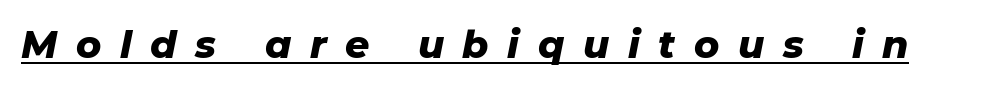
{"italic": "yes", "lean": "right", "slant_degrees": 11, "bold": "yes", "weight": "heavy", "width": "normal", "stroke_contrast": "low", "x_height": "medium", "monospaced": "no", "underline": "yes", "letter_spacing": "wide", "letter_spacing_em": 0.49, "glyph_px": 38}
